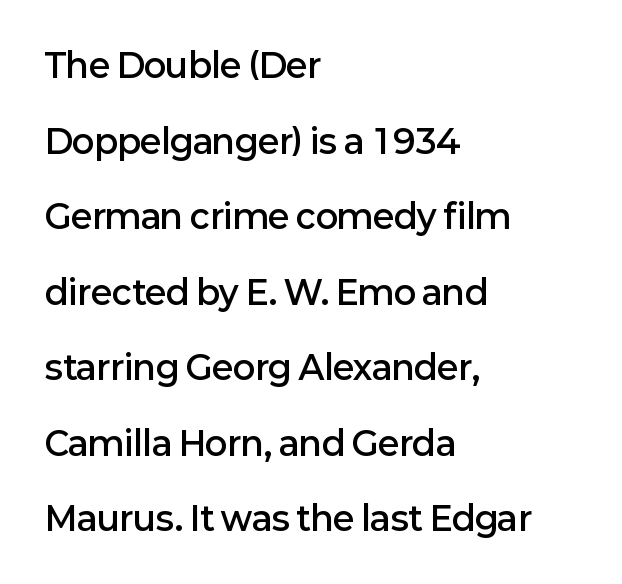
Typeset ragged right — the left edge is the straight one. The lines are spread far apart with generous leading. The area under the type is left untouched. The glyphs have the mass of a demibold cut, below bold. The characters display no serif detailing; their extremities are plain.
